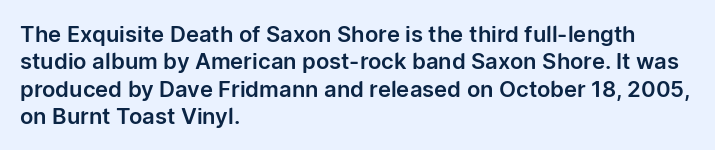
Q: Is the text italic (slanted)? A: No, it is upright.
Q: Is the text underlined? A: No.
Q: How is the paragraph aligned? A: Left-aligned.
Q: Is the spacing between letters normal or unusually wide? A: Normal.
